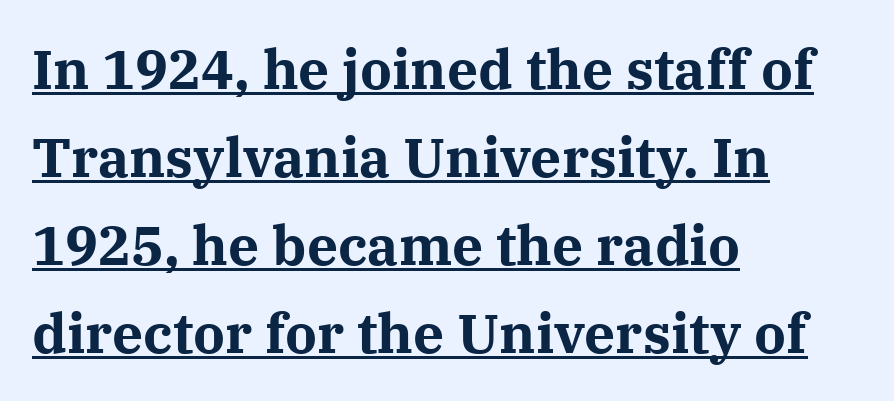
The letters are bold, with thick, heavy strokes. A rule runs beneath these lines of type. The rendering shows small feet on the letterforms — a serif design. How are the letters spaced? Ordinarily, with no added tracking. Spacing verdict: proportional, widths tailored to each character.
